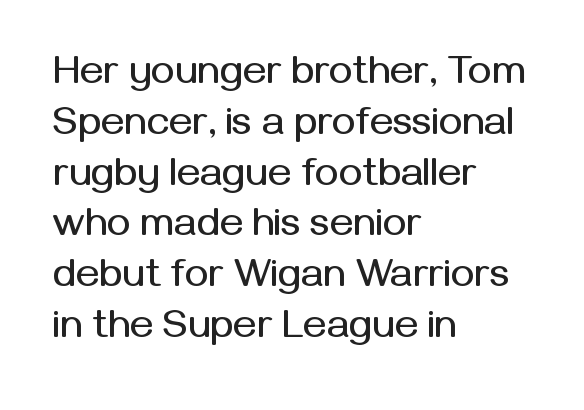
Glyph-to-glyph distance matches everyday printed text. Alignment: flush left. Does the type have serifs? No, each stem ends abruptly. This sample has the flowing, uneven cadence of proportional lettering.
